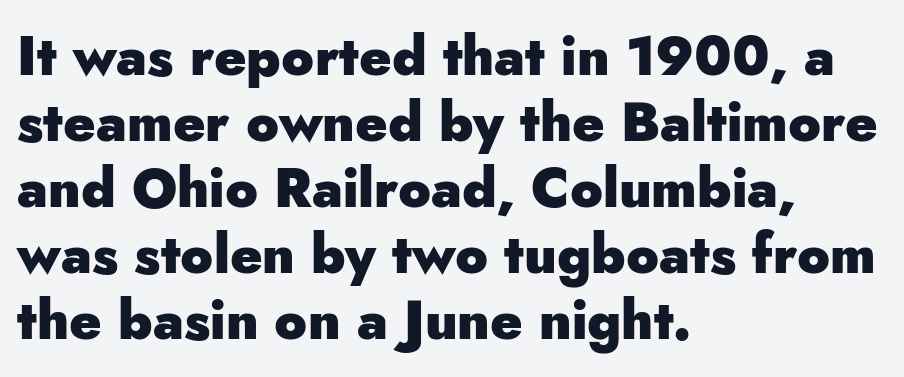
Unlike a traditional serif, this face leaves its strokes unadorned. The gaps between neighbouring characters are ordinary and unremarkable. This sample is left-justified, so line endings fall wherever the words run out. This rendering features lettering with no underline. Is this a fixed-width face? No — the glyphs have proportional, varying widths. A roman cut, with each character standing at attention.
